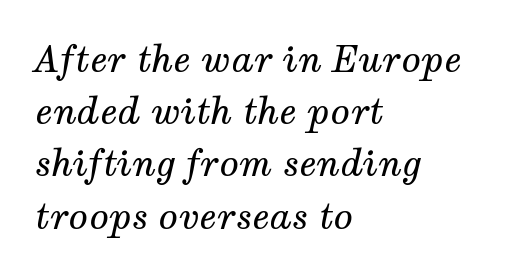
No letter is thick-stroked: the sample isn't bold. Plain, unruled lines of type. When letters slant like this, we call the style italic. Little horizontal feet cap the strokes, marking this as serif type. This sample has the flowing, uneven cadence of proportional lettering.
